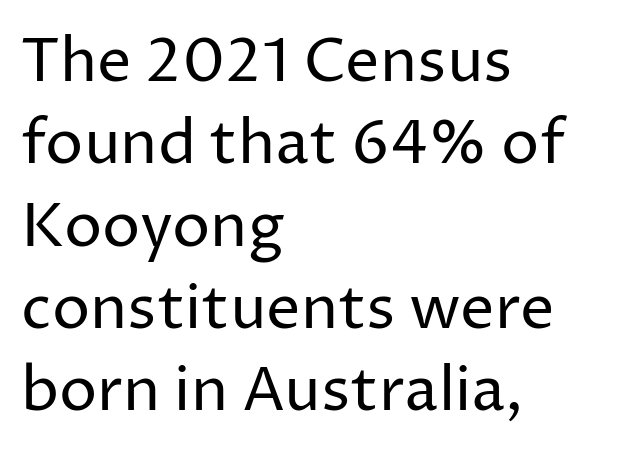
No word sits above an underline. The rendering uses a moderate line-height, typical for paragraphs. Visually the block forms a straight wall on the left and a jagged coastline on the right. Do the characters align in a grid? No, the font is proportional. Upright lettering throughout. Does extra space separate the letters? No, they use regular spacing.
